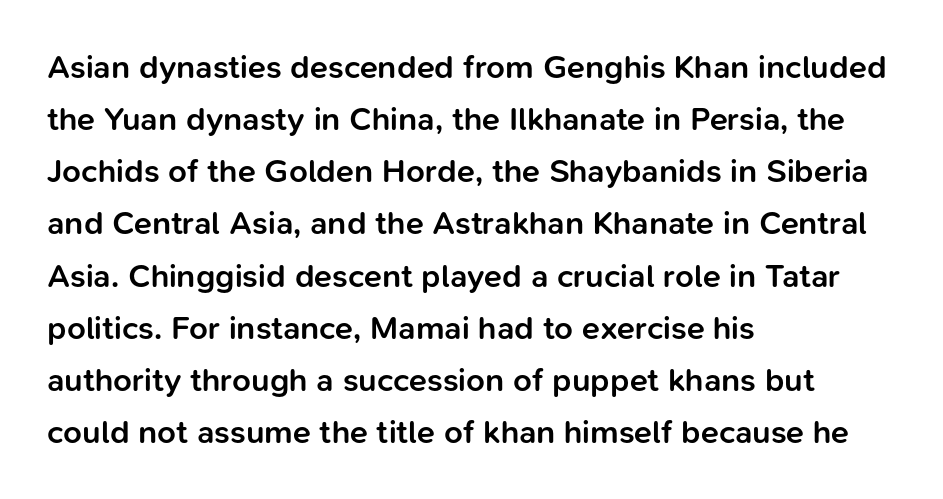
Grotesque or geometric, the face here clearly has no serifs. In terms of leading, this rendering sits right in the middle. As a designer I'd log this as weight 600, semibold. The string is rendered with underlining switched off. Note the varied advance widths — an 'i' is clearly narrower than an 'm'.
